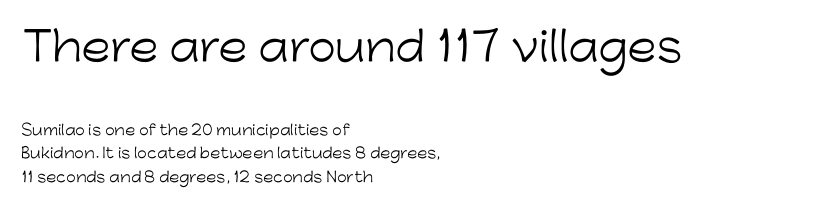
The image shows 40 px light sans-serif type, upright; set left-aligned, normal line spacing (1.69x), normal letter spacing, not underlined; the first (top) block is 2.86x larger; low stroke contrast and a medium x-height.
